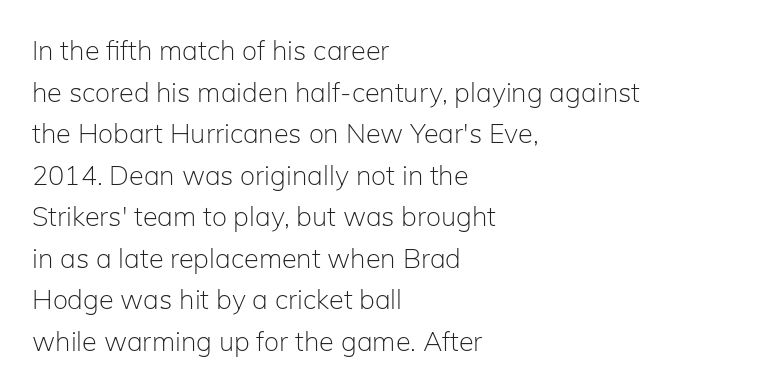
This sample uses an upright cut, with every glyph sitting square on the baseline. Lines of text with bare space underneath. The setting favours the left margin, as ordinary paragraphs usually do. Leading: standard. The typesetting does not lean heavy: it is not bold. You could call the tracking neutral — neither tight nor loose.
